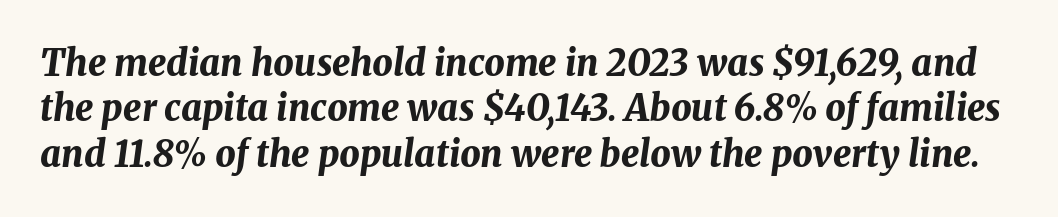
Q: Is the text bold? A: Yes.
Q: Is the text italic (slanted)? A: Yes, it leans right by about 8 degrees.
Q: Is the text underlined? A: No.
Q: Is the spacing between letters normal or unusually wide? A: Normal.
Q: Is the spacing between lines tight, normal or loose? A: Normal.
Q: Width (condensed, normal, or wide)? A: Normal.
Q: Stroke contrast? A: Medium.
Q: x-height? A: Medium.
Q: Monospaced? A: No.
